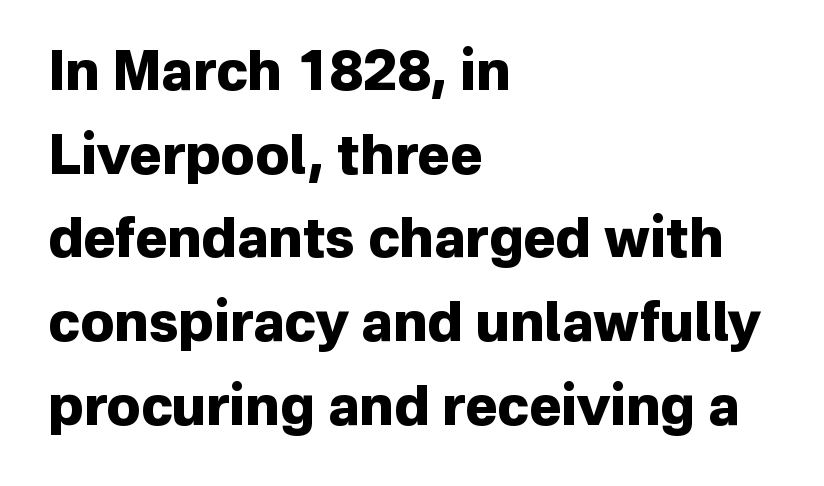
Q: Is the text bold? A: Yes.
Q: Is the text italic (slanted)? A: No, it is upright.
Q: Is the typeface a serif or a sans-serif typeface? A: Sans-serif.
Q: Is the text underlined? A: No.
Q: How is the paragraph aligned? A: Left-aligned.
Q: Is the spacing between letters normal or unusually wide? A: Normal.
Q: Is the spacing between lines tight, normal or loose? A: Normal.
Q: Width (condensed, normal, or wide)? A: Normal.
Q: Stroke contrast? A: Low.
Q: x-height? A: Medium.
Q: Monospaced? A: No.
